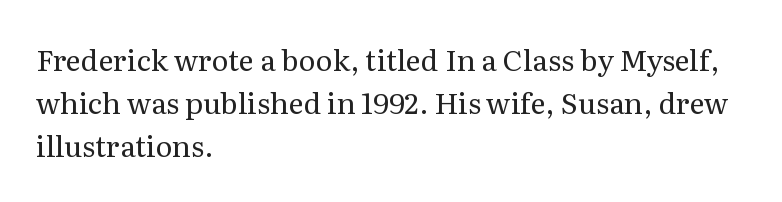
{"serif": "yes", "italic": "no", "bold": "no", "weight": "regular", "width": "normal", "stroke_contrast": "medium", "x_height": "medium", "monospaced": "no", "underline": "no", "align": "left", "line_spacing": "normal", "line_spacing_ratio": 1.48, "letter_spacing": "normal", "letter_spacing_em": 0.0, "glyph_px": 29}
